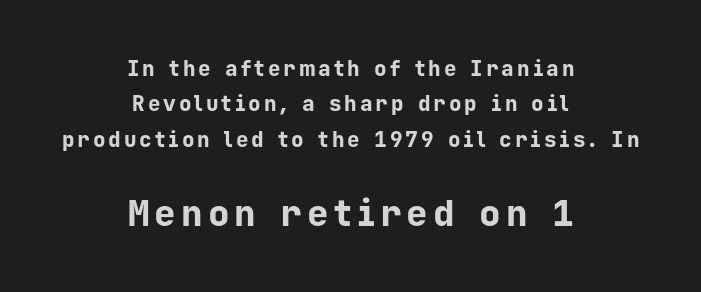
{"serif": "no", "italic": "no", "bold": "yes", "weight": "bold", "width": "normal", "stroke_contrast": "low", "x_height": "medium", "monospaced": "yes", "underline": "no", "align": "center", "line_spacing": "normal", "line_spacing_ratio": 1.69, "larger_block": "second", "size_ratio": 1.71, "glyph_px": 36}
